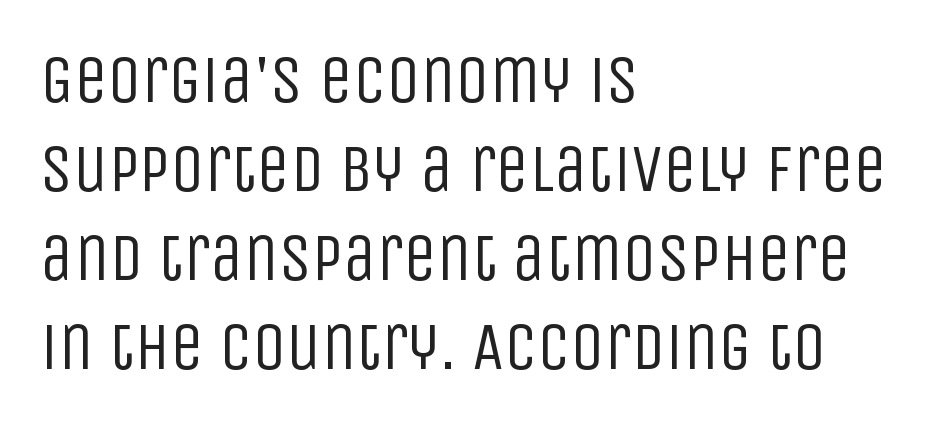
Leading matches the norm, producing a regular column. The paragraph has a hard left edge and a soft right edge. Unlike italic type, these characters show no tilt at all. You could not count columns in this text — the font is proportionally spaced.
